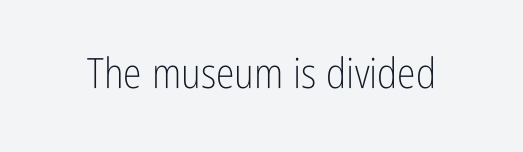
Q: Is the text bold? A: No.
Q: Is the text italic (slanted)? A: No, it is upright.
Q: Is the typeface a serif or a sans-serif typeface? A: Sans-serif.
Q: Is the text underlined? A: No.
Q: Is the spacing between letters normal or unusually wide? A: Normal.
Q: Width (condensed, normal, or wide)? A: Condensed.
Q: Stroke contrast? A: Low.
Q: x-height? A: Medium.
Q: Monospaced? A: No.
